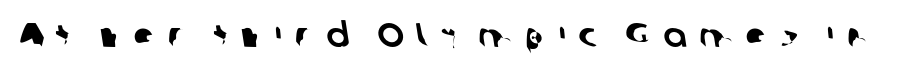
{"serif": "no", "width": "normal", "stroke_contrast": "low", "x_height": "medium", "monospaced": "no", "underline": "no", "letter_spacing": "wide", "letter_spacing_em": 0.36, "glyph_px": 34}
